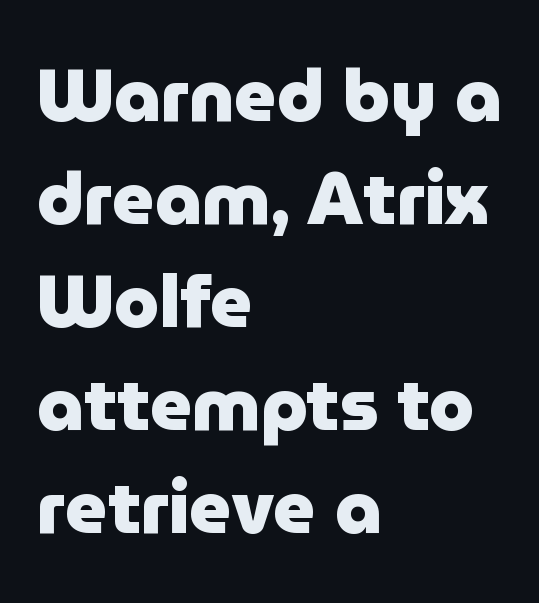
The image shows 73 px heavy sans-serif type, upright; set left-aligned, normal line spacing (1.41x), normal letter spacing, not underlined; low stroke contrast and a medium x-height.
